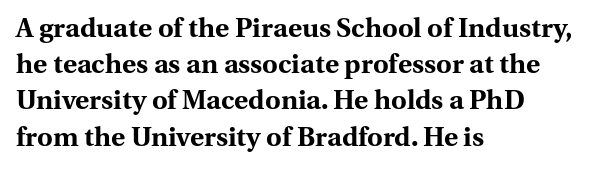
{"italic": "no", "bold": "yes", "underline": "no", "align": "left", "line_spacing": "normal", "line_spacing_ratio": 1.34, "letter_spacing": "normal", "letter_spacing_em": 0.0, "glyph_px": 27}
